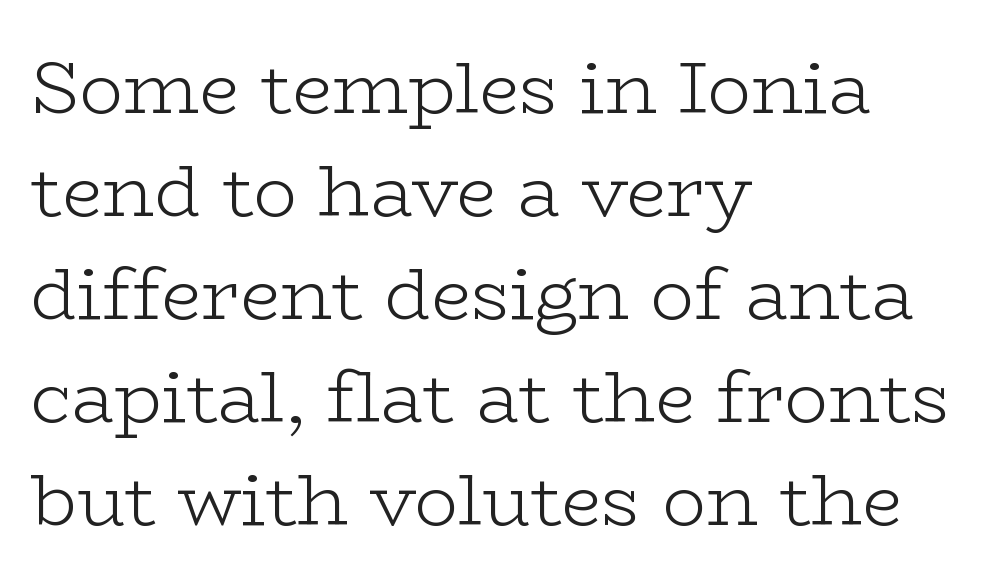
The passage shown has conventional tracking throughout. The rendering uses natural spacing where letterforms have individual widths. Decoration check: the copy has no underline. Caption: multi-line text, flush left, ragged right.
